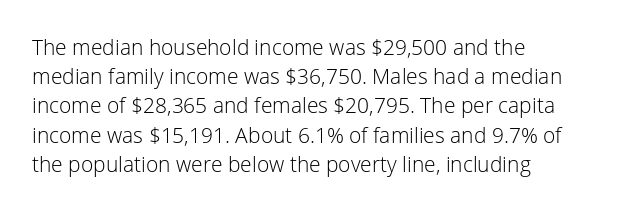
{"italic": "no", "bold": "no", "underline": "no", "align": "left", "line_spacing": "normal", "line_spacing_ratio": 1.39, "letter_spacing": "normal", "letter_spacing_em": 0.0, "glyph_px": 21}
